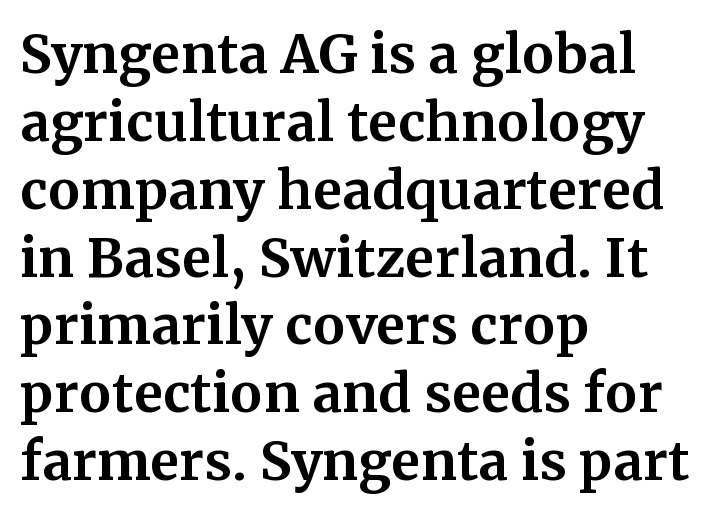
The image shows 53 px bold serif type, upright; set left-aligned, normal line spacing (1.28x), normal letter spacing, not underlined; medium stroke contrast and a medium x-height.
